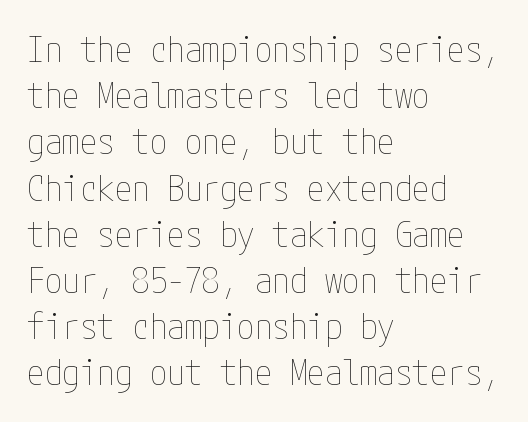
{"italic": "no", "bold": "no", "weight": "thin", "width": "condensed", "stroke_contrast": "low", "x_height": "medium", "underline": "no", "align": "left", "line_spacing": "normal", "line_spacing_ratio": 1.32, "letter_spacing": "normal", "letter_spacing_em": 0.0, "glyph_px": 35}
